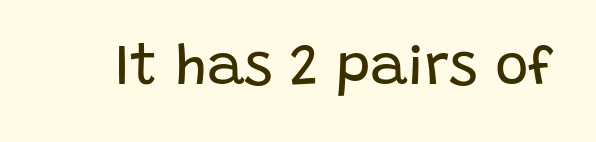
Compared with typical body copy, the letter spacing here is the same. Examine the stroke ends and you'll find no serifs. The face looks like a standard text weight, possibly lighter. Glance below the letters and you will spot only blank space.
